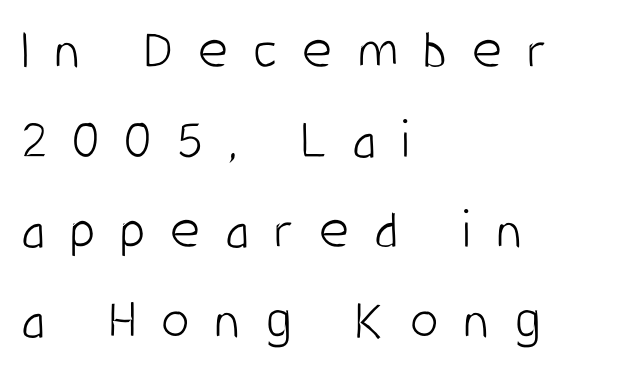
Q: Is the text bold? A: No.
Q: Is the text italic (slanted)? A: No, it is upright.
Q: Is the typeface a serif or a sans-serif typeface? A: Sans-serif.
Q: Is the text underlined? A: No.
Q: How is the paragraph aligned? A: Left-aligned.
Q: Is the spacing between letters normal or unusually wide? A: Unusually wide.
Q: Is the spacing between lines tight, normal or loose? A: Normal.
Q: Width (condensed, normal, or wide)? A: Condensed.
Q: Stroke contrast? A: Low.
Q: x-height? A: Large.
Q: Monospaced? A: No.
